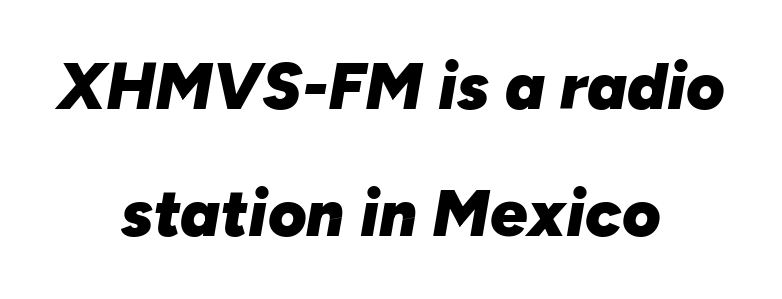
The image shows 66 px heavy type, italic (leaning right); set centered, loose line spacing (1.92x), normal letter spacing, not underlined; low stroke contrast and a medium x-height.
